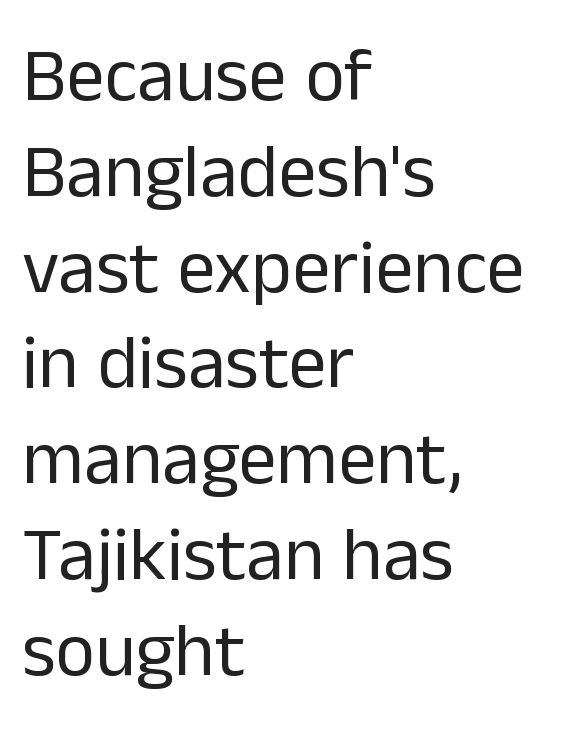
Quick note: underline off. Summary of weight: not heavy and not bold. Unlike a traditional serif, this face leaves its strokes unadorned. In terms of posture, this sample is upright. Tracking value appears to be zero — textbook default spacing.
